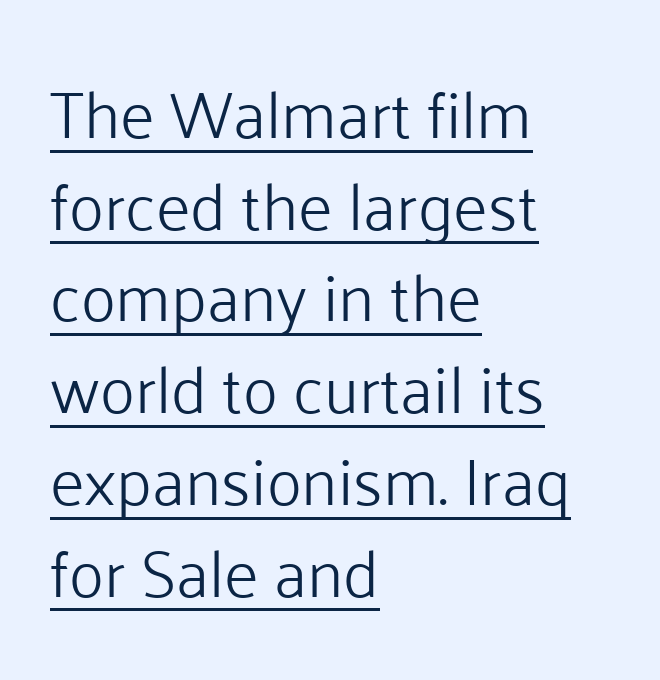
Designer's note — italics off, roman on. Casual observation: everything's shoved over to the left. Regular leading. Default kerning and tracking; the words read as compact shapes. The face looks like a standard text weight, possibly lighter. You can tell from the bare stems that sans-serif type was used.
